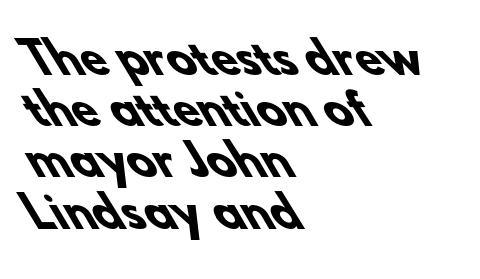
Students, note that the glyphs here touch the page at normal intervals. The text block is weighted toward the left margin, trailing off unevenly rightward. Heavy, bold letterforms. Serifs: no, the terminals of the letterforms are clean. Looks like regular typesetting: each glyph gets only the width it needs.
